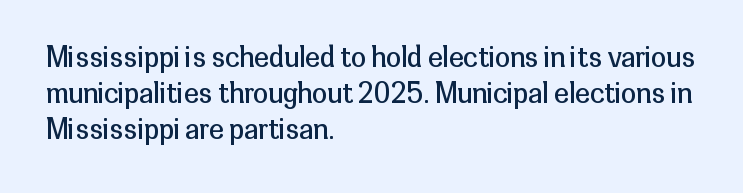
Q: Is the text bold? A: No.
Q: Is the text italic (slanted)? A: No, it is upright.
Q: Is the text underlined? A: No.
Q: How is the paragraph aligned? A: Left-aligned.
Q: Is the spacing between letters normal or unusually wide? A: Normal.
Q: Is the spacing between lines tight, normal or loose? A: Normal.
